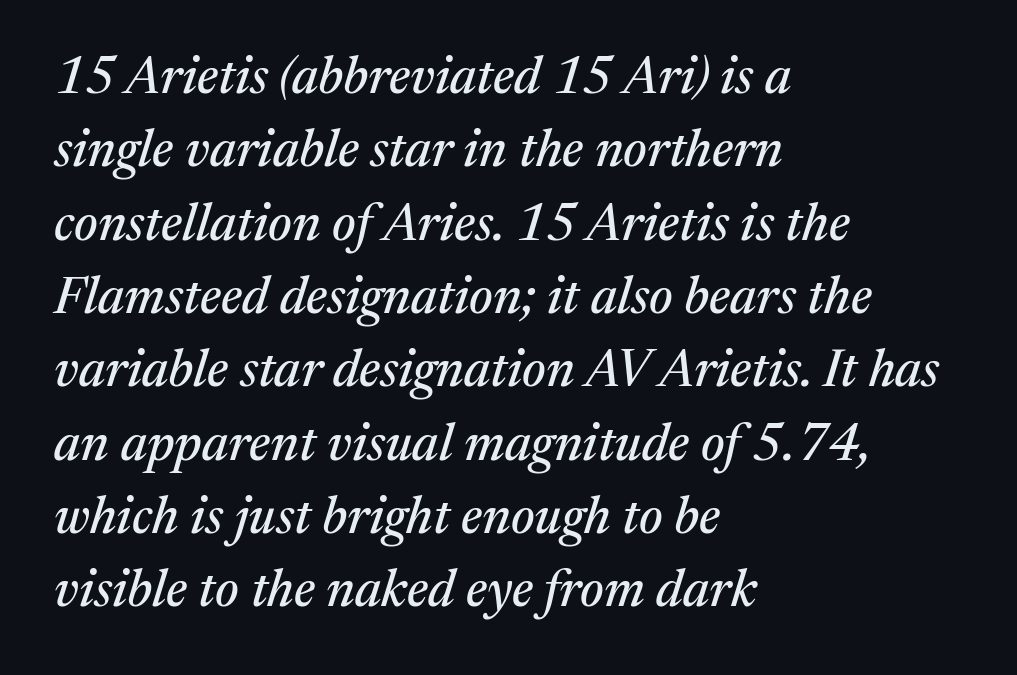
Q: Is the text italic (slanted)? A: Yes, it leans right by about 17 degrees.
Q: Is the typeface a serif or a sans-serif typeface? A: Serif.
Q: Is the text underlined? A: No.
Q: How is the paragraph aligned? A: Left-aligned.
Q: Is the spacing between letters normal or unusually wide? A: Normal.
Q: Is the spacing between lines tight, normal or loose? A: Normal.
Q: Width (condensed, normal, or wide)? A: Normal.
Q: Stroke contrast? A: Medium.
Q: x-height? A: Medium.
Q: Monospaced? A: No.
